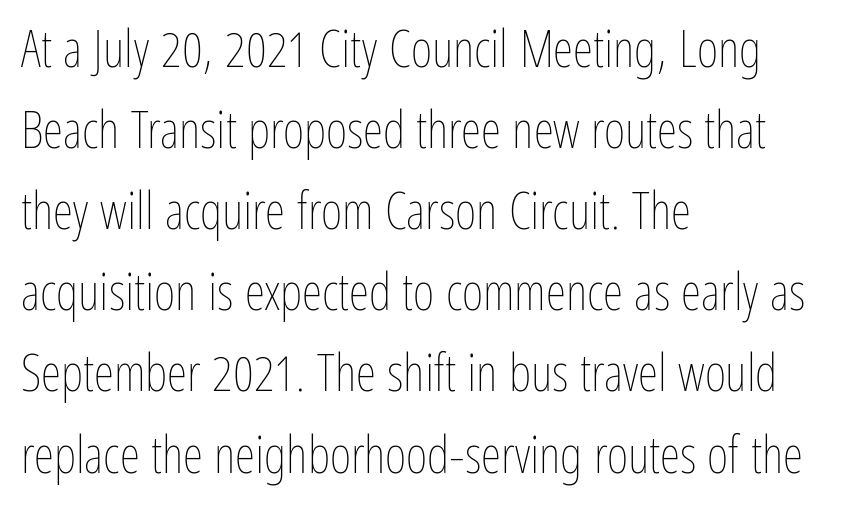
The horizontal fit of the characters is conventional and even. Is this a heavy cut? Hardly; it is regular or lighter. Varying glyph widths throughout — classic text-font behaviour. Rendered with straight, roman letterforms.
